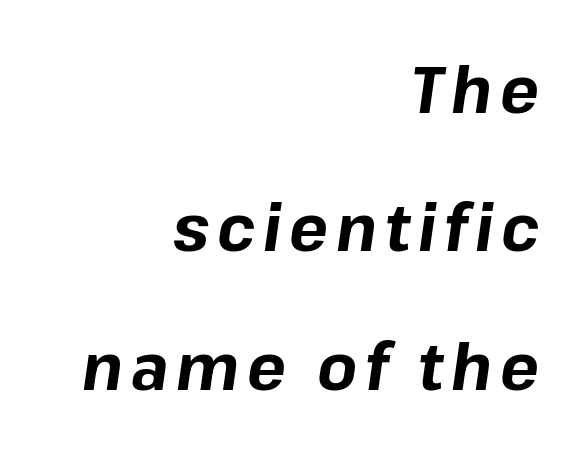
{"italic": "yes", "lean": "right", "slant_degrees": 8, "bold": "yes", "weight": "bold", "width": "normal", "stroke_contrast": "low", "x_height": "medium", "monospaced": "no", "underline": "no", "align": "right", "line_spacing": "loose", "line_spacing_ratio": 2.13, "glyph_px": 65}
